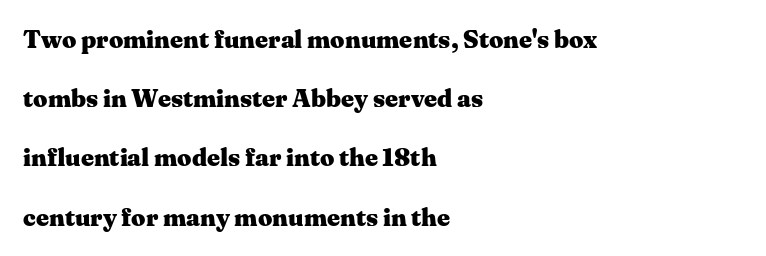
Descender tails drop into unmarked territory. Emphasis by weight is at full strength: bold. The horizontal fit of the characters is conventional and even. A great deal of white space separates one row of letters from the next. Upright lettering throughout.
